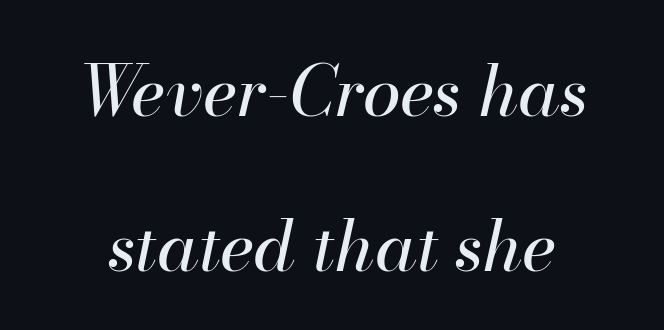
Leading is clearly above the norm, producing a sparse column. Do the characters align in a grid? No, the font is proportional. Ink coverage per letter is moderate at most. Anything drawn beneath the words? Only blank space. Short note: letters normally spaced.
